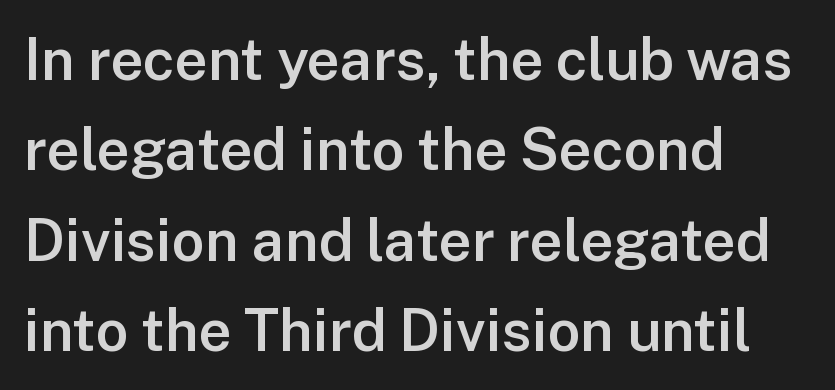
The image shows 58 px semibold sans-serif type, upright; set left-aligned, normal line spacing (1.56x), normal letter spacing, not underlined; low stroke contrast and a medium x-height.
